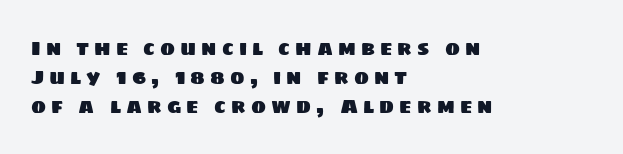
Q: Is the text underlined? A: No.
Q: How is the paragraph aligned? A: Left-aligned.
Q: Is the spacing between letters normal or unusually wide? A: Unusually wide.
Q: Is the spacing between lines tight, normal or loose? A: Normal.
